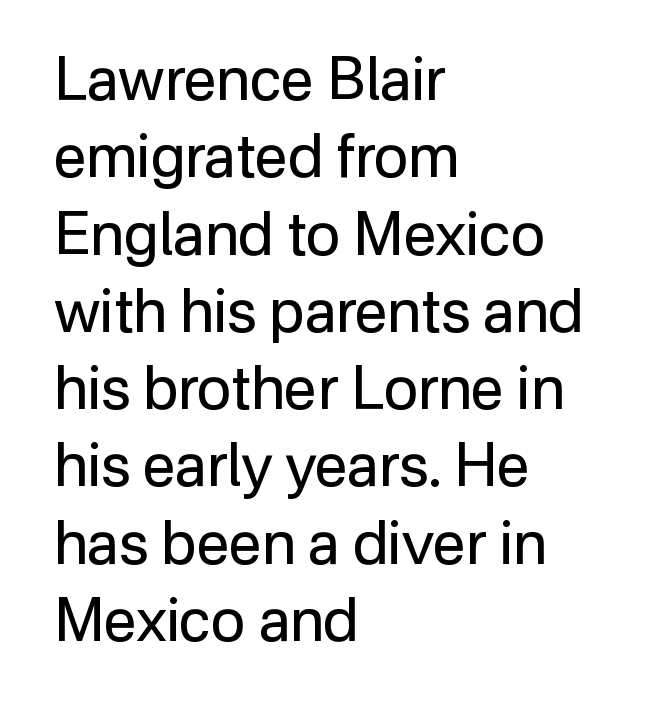
Q: Is the text bold? A: No.
Q: Is the text italic (slanted)? A: No, it is upright.
Q: Is the typeface a serif or a sans-serif typeface? A: Sans-serif.
Q: Is the text underlined? A: No.
Q: How is the paragraph aligned? A: Left-aligned.
Q: Is the spacing between letters normal or unusually wide? A: Normal.
Q: Is the spacing between lines tight, normal or loose? A: Normal.
Q: Width (condensed, normal, or wide)? A: Normal.
Q: Stroke contrast? A: Low.
Q: x-height? A: Medium.
Q: Monospaced? A: No.
